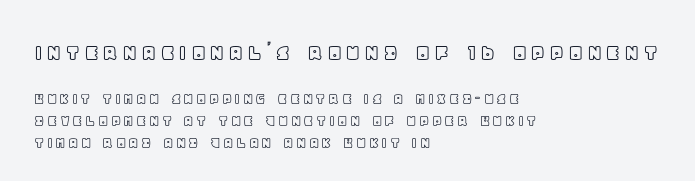
The image shows 25 px text type, upright; set left-aligned, normal line spacing (1.28x), not underlined; the first (top) block is 1.47x larger.
